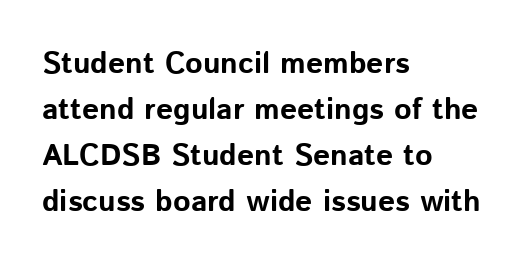
{"serif": "no", "italic": "no", "bold": "yes", "weight": "bold", "width": "normal", "stroke_contrast": "low", "x_height": "medium", "monospaced": "no", "underline": "no", "align": "left", "line_spacing": "normal", "line_spacing_ratio": 1.53, "letter_spacing": "normal", "letter_spacing_em": 0.0, "glyph_px": 30}
